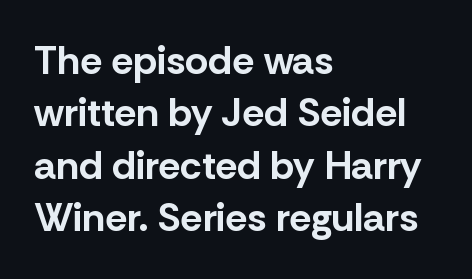
{"serif": "no", "italic": "no", "bold": "yes", "weight": "bold", "width": "normal", "stroke_contrast": "low", "x_height": "medium", "monospaced": "no", "underline": "no", "align": "left", "line_spacing": "normal", "line_spacing_ratio": 1.31, "letter_spacing": "normal", "letter_spacing_em": 0.0, "glyph_px": 40}
